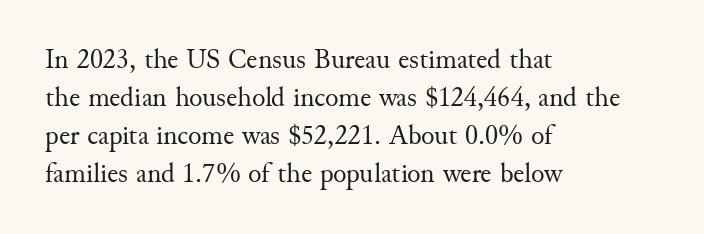
The image shows 28 px regular-weight serif type, upright; set left-aligned, normal line spacing (1.36x), normal letter spacing, not underlined; medium stroke contrast and a small x-height.
